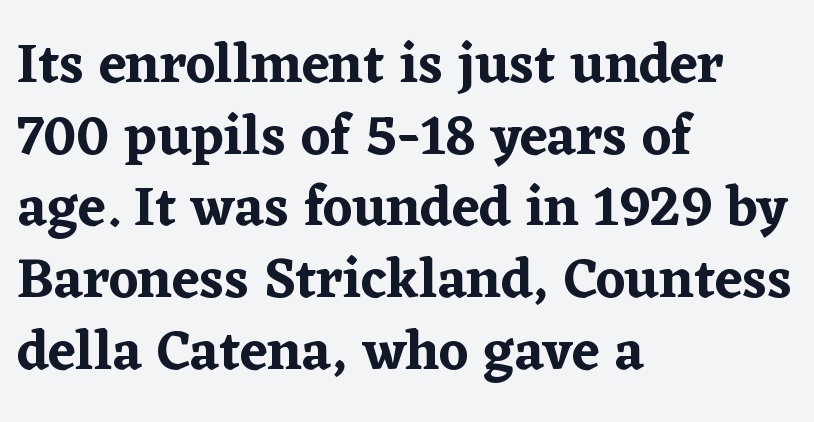
Examine the stroke ends and you'll spot serifs. Line beginnings align vertically; line endings do not. Rows of type keep a routine distance in the vertical direction. Do the characters align in a grid? No, the font is proportional. Unlike italic type, these characters show no tilt at all. Nobody touched the tracking dial on this one.
